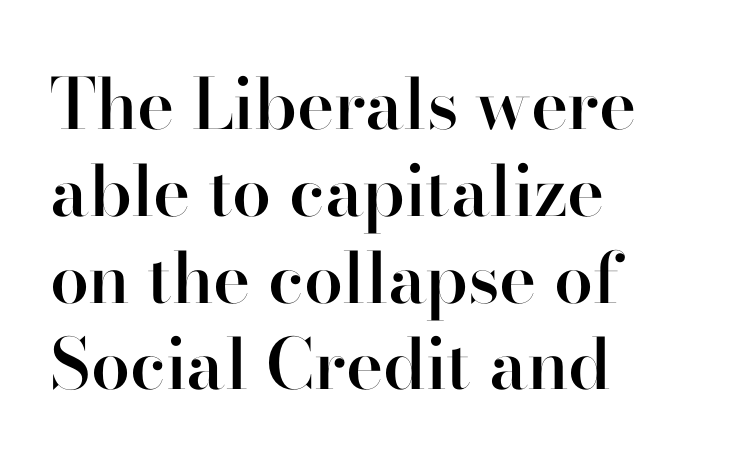
Casual observation: everything's shoved over to the left. How are the letters spaced? Ordinarily, with no added tracking. The space directly below the letters is spotless. On the weight axis this lands at semibold, roughly 600. Character widths vary here, with narrow letters taking less room than wide ones. When letters stand straight like this, we call the style roman or upright.
